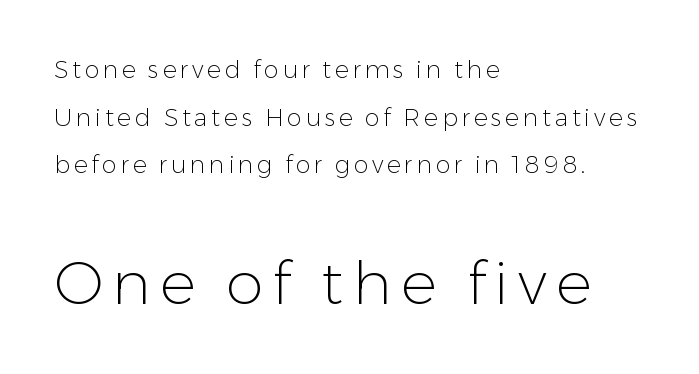
{"serif": "no", "italic": "no", "bold": "no", "weight": "light", "width": "normal", "stroke_contrast": "low", "x_height": "medium", "monospaced": "no", "underline": "no", "align": "left", "line_spacing": "loose", "line_spacing_ratio": 1.98, "larger_block": "second", "size_ratio": 2.5, "glyph_px": 60}
